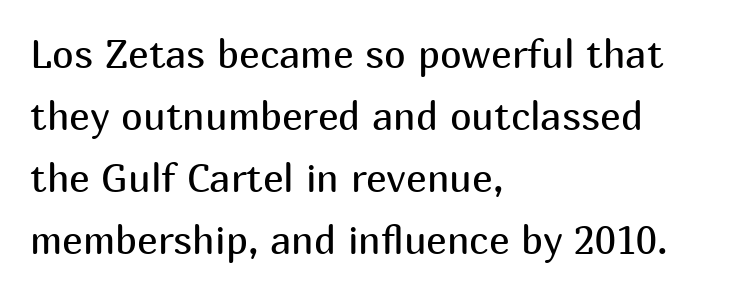
Q: Is the text bold? A: No.
Q: Is the text italic (slanted)? A: No, it is upright.
Q: Is the typeface a serif or a sans-serif typeface? A: Sans-serif.
Q: Is the text underlined? A: No.
Q: How is the paragraph aligned? A: Left-aligned.
Q: Is the spacing between letters normal or unusually wide? A: Normal.
Q: Is the spacing between lines tight, normal or loose? A: Normal.
Q: Width (condensed, normal, or wide)? A: Normal.
Q: Stroke contrast? A: Medium.
Q: x-height? A: Medium.
Q: Monospaced? A: No.
